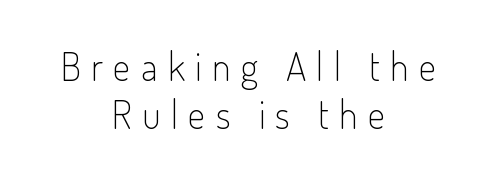
Q: Is the text bold? A: No.
Q: Is the text italic (slanted)? A: No, it is upright.
Q: Is the typeface a serif or a sans-serif typeface? A: Sans-serif.
Q: Is the text underlined? A: No.
Q: How is the paragraph aligned? A: Centered.
Q: Is the spacing between letters normal or unusually wide? A: Unusually wide.
Q: Width (condensed, normal, or wide)? A: Condensed.
Q: Stroke contrast? A: Low.
Q: x-height? A: Small.
Q: Monospaced? A: No.
